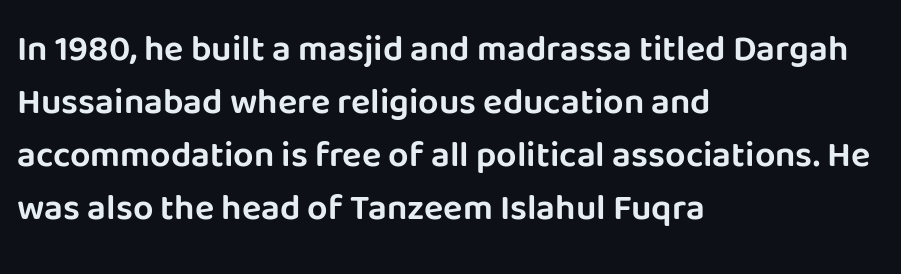
This rendering uses left alignment, leaving the right contour irregular. A roman cut, with each character standing at attention. The typeface chosen for these lines omits serifs. Beneath every word, the page is bare. Vertically, the passage feels balanced, rows spaced as you'd expect. Do the characters align in a grid? No, the font is proportional.
